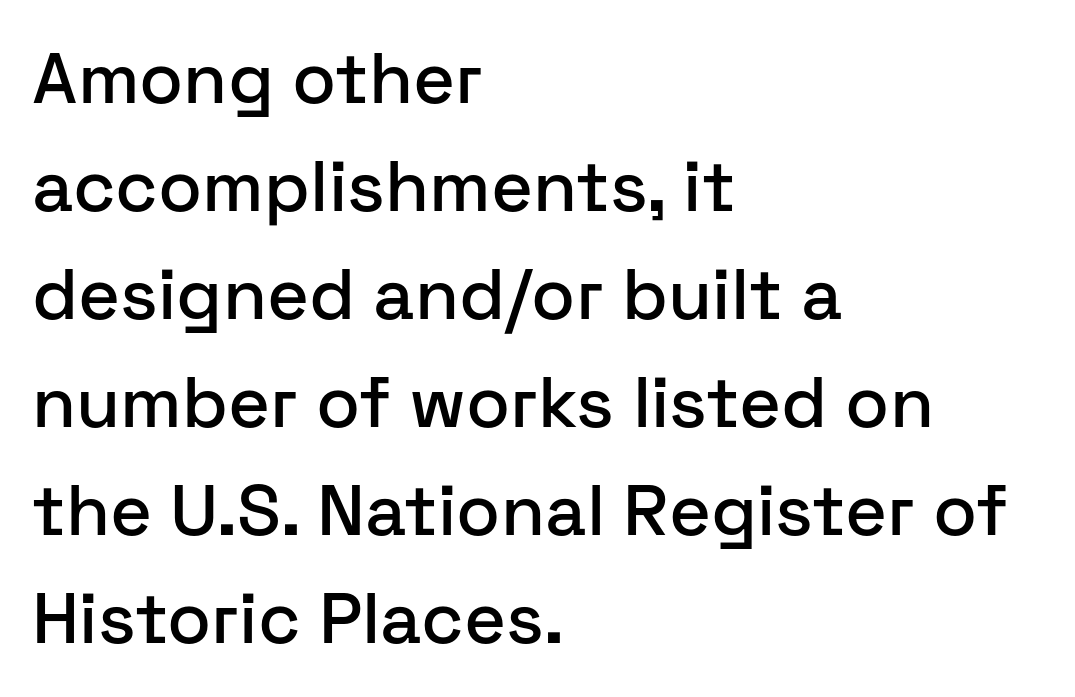
The typesetter chose a ragged-right arrangement here. A clean baseline with only descenders dipping below it. One glance says typical: line gaps are just what's usual. Note: no serifs on the glyphs. Looks like regular typesetting: each glyph gets only the width it needs. Tall strokes in this sample are plumb rather than angled.
